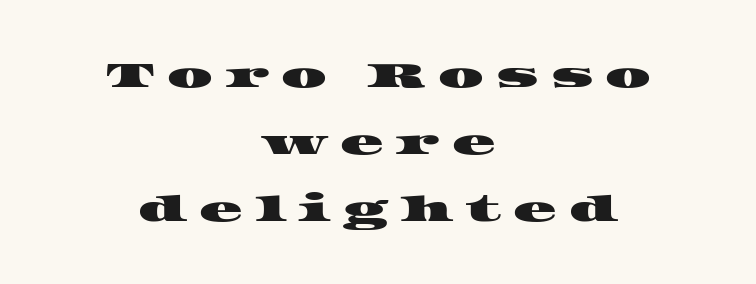
Honestly, there is no underline to notice here at all. Characters follow at a spacing far wider than the type designer built in. Character widths vary here, with narrow letters taking less room than wide ones. Examine the stroke ends and you'll spot serifs.
